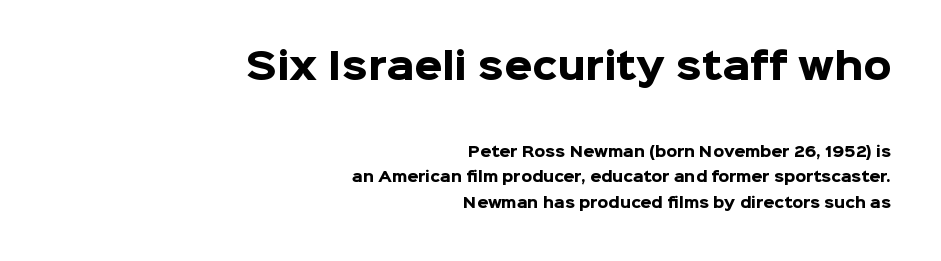
{"serif": "no", "italic": "no", "bold": "yes", "weight": "heavy", "width": "normal", "stroke_contrast": "low", "x_height": "medium", "monospaced": "no", "underline": "no", "align": "right", "line_spacing_ratio": 1.83, "letter_spacing": "normal", "letter_spacing_em": 0.0, "larger_block": "first", "size_ratio": 2.57, "glyph_px": 36}
